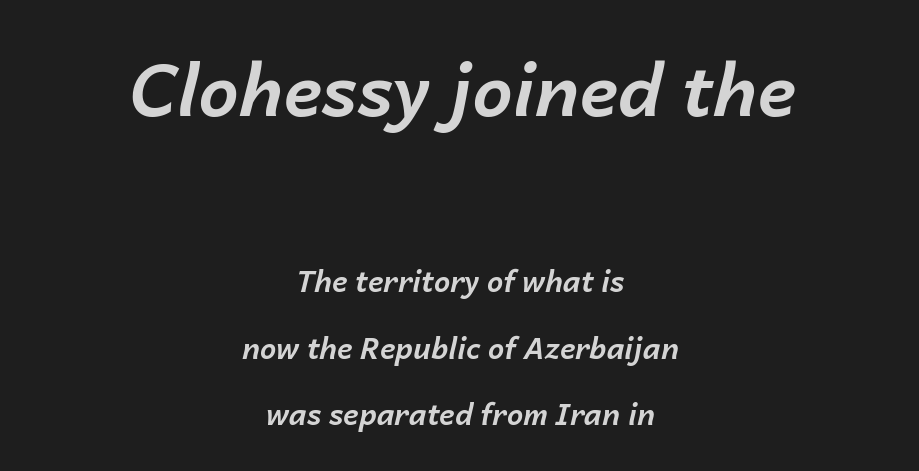
The image shows 72 px bold type, italic (leaning right); set centered, loose line spacing (2.29x), normal letter spacing, not underlined; the first (top) block is 2.48x larger; low stroke contrast and a medium x-height.
